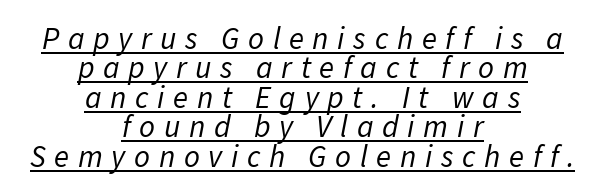
Vertical stems look standard width or narrower in stroke. Short and long lines alike share a common midpoint. Each word looks stretched out because of the extra space between its letters. Tightly led — the rows are bunched. The letters are slanted; this is an italic face.
